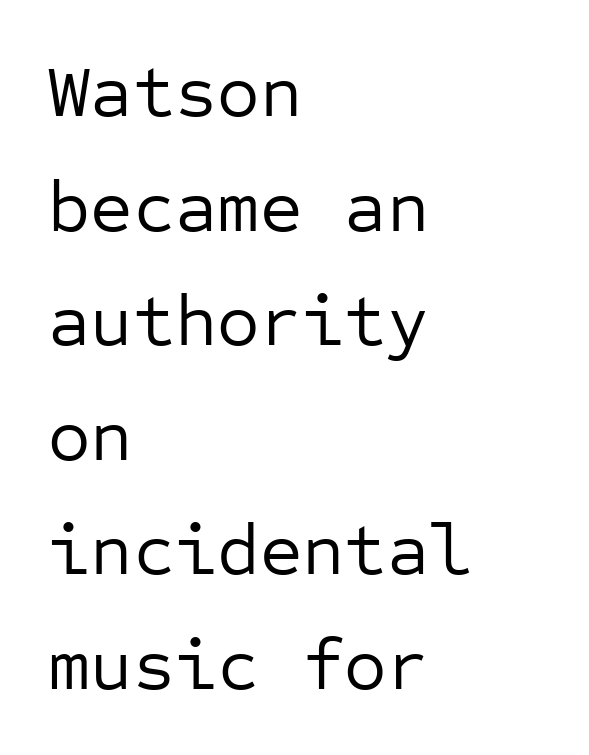
Q: Is the text bold? A: No.
Q: Is the text italic (slanted)? A: No, it is upright.
Q: Is the typeface a serif or a sans-serif typeface? A: Sans-serif.
Q: Is the text underlined? A: No.
Q: How is the paragraph aligned? A: Left-aligned.
Q: Is the spacing between letters normal or unusually wide? A: Normal.
Q: Is the spacing between lines tight, normal or loose? A: Normal.
Q: Width (condensed, normal, or wide)? A: Normal.
Q: Stroke contrast? A: Low.
Q: x-height? A: Medium.
Q: Monospaced? A: Yes.
